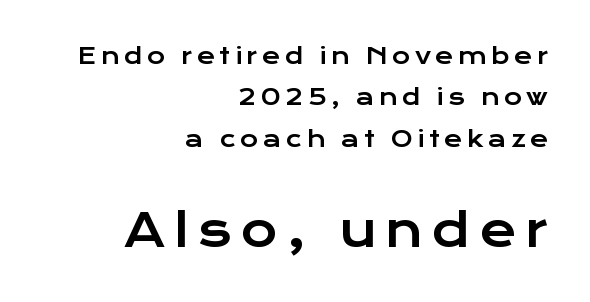
The image shows 45 px wide sans-serif type, upright; set right-aligned, line spacing 1.88x, unusually wide letter spacing (+0.2 em), not underlined; the second (bottom) block is 2.05x larger; low stroke contrast and a medium x-height.
